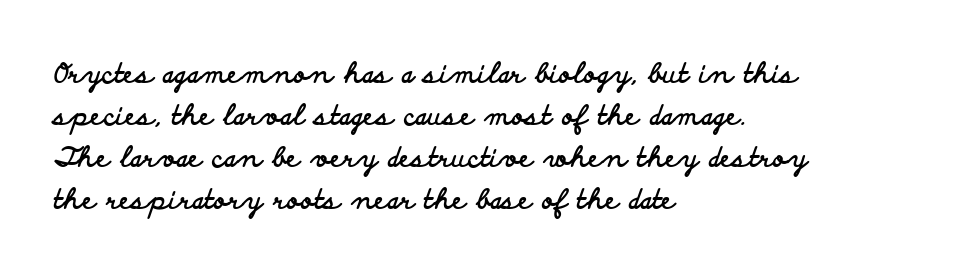
The image shows 27 px bold type; set left-aligned, normal line spacing (1.55x), normal letter spacing, not underlined.
